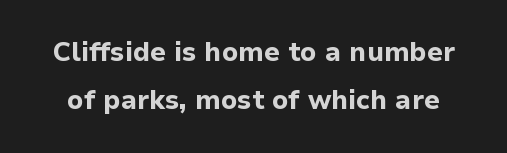
Q: Is the text bold? A: Yes.
Q: Is the text italic (slanted)? A: No, it is upright.
Q: Is the text underlined? A: No.
Q: Is the spacing between letters normal or unusually wide? A: Normal.
